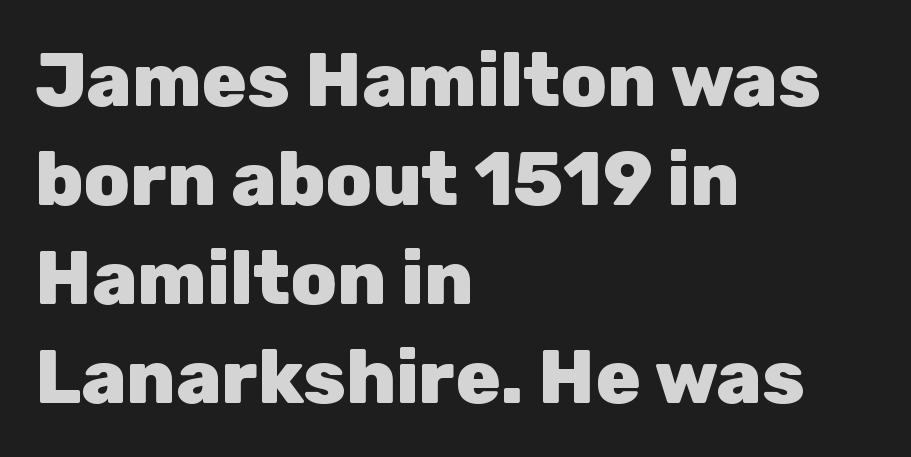
The image shows 75 px heavy sans-serif type, upright; set left-aligned, normal line spacing (1.32x), normal letter spacing, not underlined; low stroke contrast and a medium x-height.
